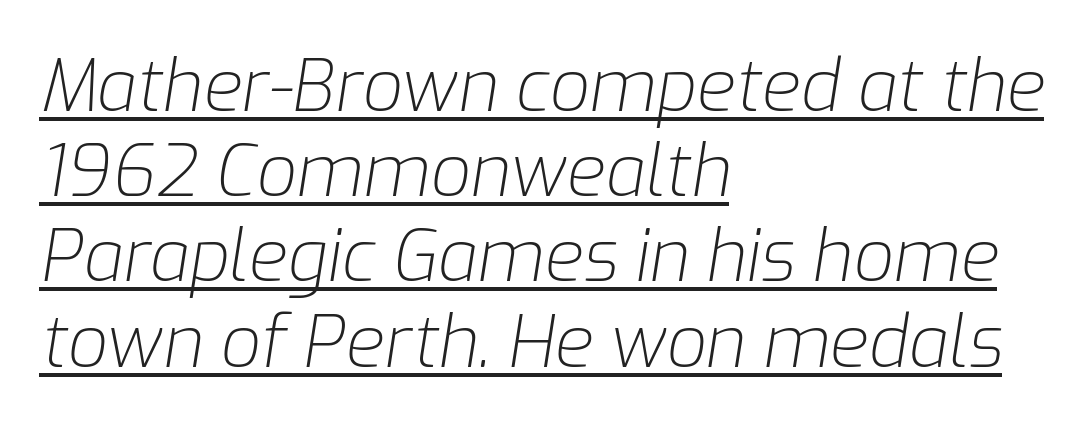
The image shows 71 px light type, italic (leaning right); set left-aligned, line spacing 1.2x, normal letter spacing, underlined; low stroke contrast and a medium x-height.
